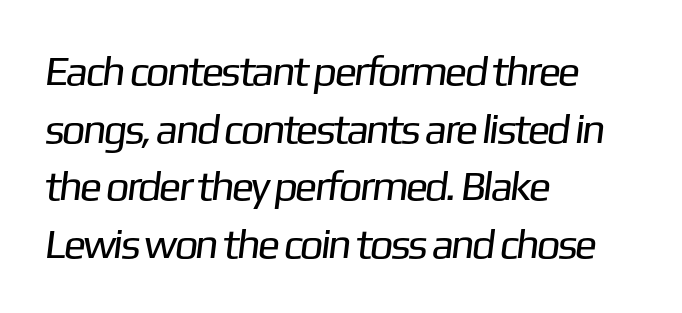
{"serif": "no", "bold": "no", "weight": "regular", "width": "normal", "stroke_contrast": "low", "x_height": "medium", "monospaced": "no", "underline": "no", "align": "left", "line_spacing": "normal", "line_spacing_ratio": 1.37, "letter_spacing": "normal", "letter_spacing_em": 0.0, "glyph_px": 42}
